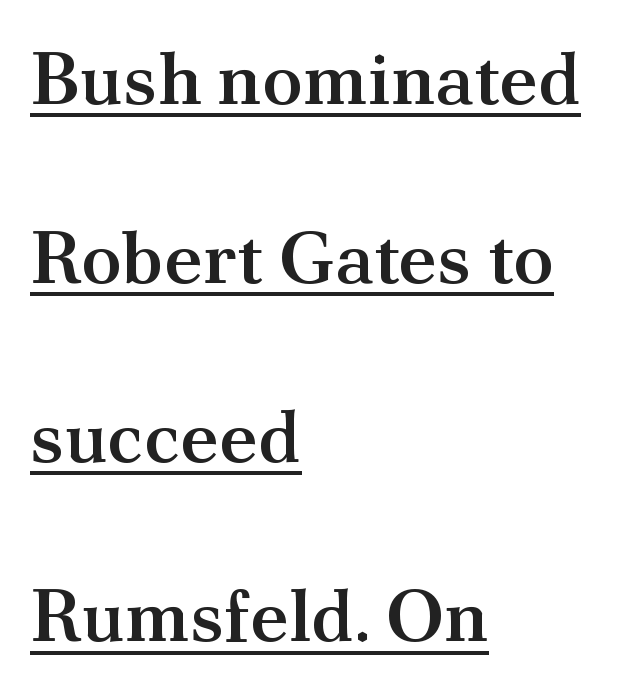
Q: Is the text bold? A: Semi-bold.
Q: Is the text italic (slanted)? A: No, it is upright.
Q: Is the typeface a serif or a sans-serif typeface? A: Serif.
Q: Is the text underlined? A: Yes.
Q: How is the paragraph aligned? A: Left-aligned.
Q: Is the spacing between letters normal or unusually wide? A: Normal.
Q: Is the spacing between lines tight, normal or loose? A: Loose.
Q: Width (condensed, normal, or wide)? A: Normal.
Q: Stroke contrast? A: Medium.
Q: x-height? A: Small.
Q: Monospaced? A: No.
